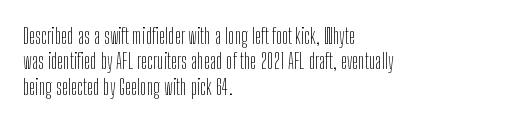
The image shows 21 px text type, upright; set left-aligned, line spacing 1.21x, normal letter spacing, not underlined.
